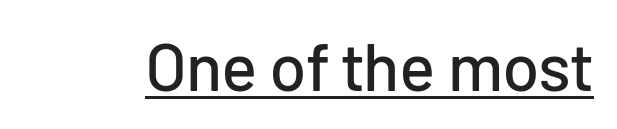
{"serif": "no", "italic": "no", "width": "normal", "stroke_contrast": "low", "x_height": "medium", "monospaced": "no", "underline": "yes", "letter_spacing": "normal", "letter_spacing_em": 0.0, "glyph_px": 67}
